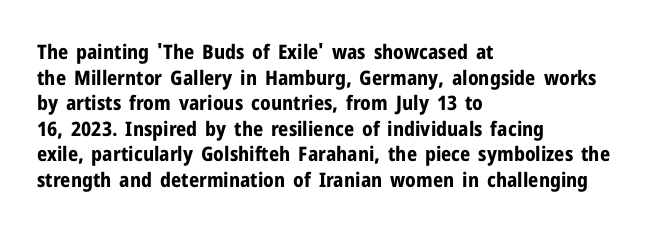
The letters stand straight up with perfectly vertical stems. The space directly below the letters is spotless. Letter spacing: default. Bold? Absolutely — the strokes are thick and heavy. The leading is moderate, giving the passage an even texture. The lines in this sample share a left origin and differ only in where they stop.
